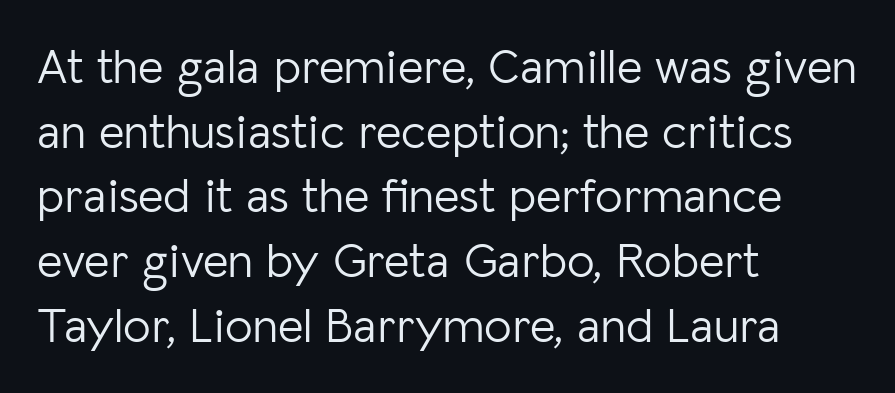
Q: Is the text bold? A: No.
Q: Is the text italic (slanted)? A: No, it is upright.
Q: Is the typeface a serif or a sans-serif typeface? A: Sans-serif.
Q: Is the text underlined? A: No.
Q: How is the paragraph aligned? A: Left-aligned.
Q: Is the spacing between letters normal or unusually wide? A: Normal.
Q: Is the spacing between lines tight, normal or loose? A: Normal.
Q: Width (condensed, normal, or wide)? A: Normal.
Q: Stroke contrast? A: Low.
Q: x-height? A: Medium.
Q: Monospaced? A: No.
